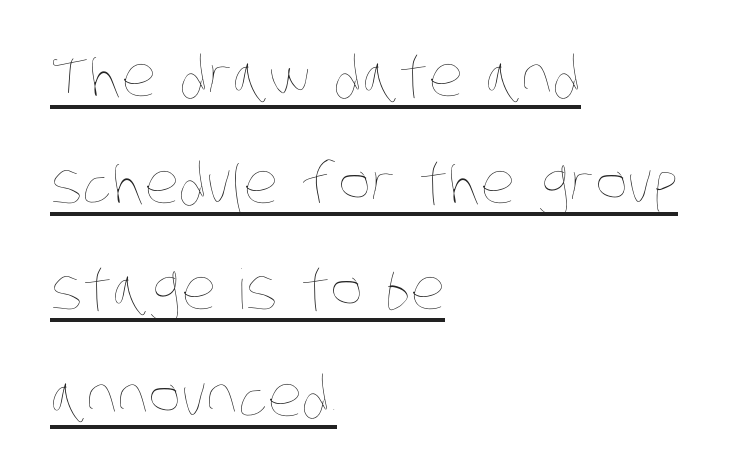
Q: Is the text bold? A: No.
Q: Is the text underlined? A: Yes.
Q: How is the paragraph aligned? A: Left-aligned.
Q: Is the spacing between letters normal or unusually wide? A: Normal.
Q: Is the spacing between lines tight, normal or loose? A: Loose.
Q: Width (condensed, normal, or wide)? A: Condensed.
Q: Stroke contrast? A: Low.
Q: x-height? A: Large.
Q: Monospaced? A: No.
